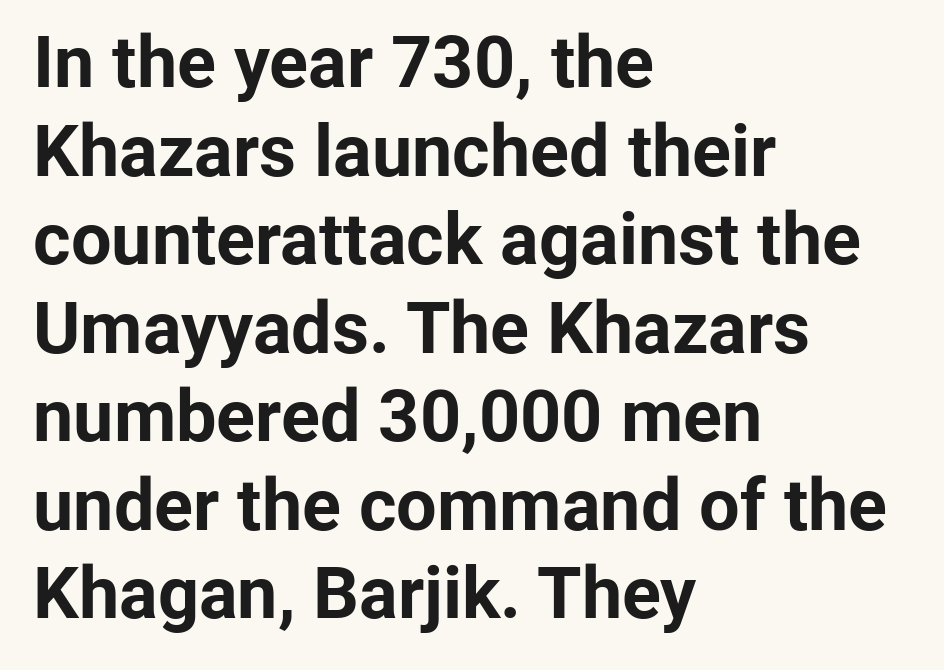
The image shows 72 px bold sans-serif type, upright; set left-aligned, line spacing 1.23x, normal letter spacing, not underlined; low stroke contrast and a medium x-height.
